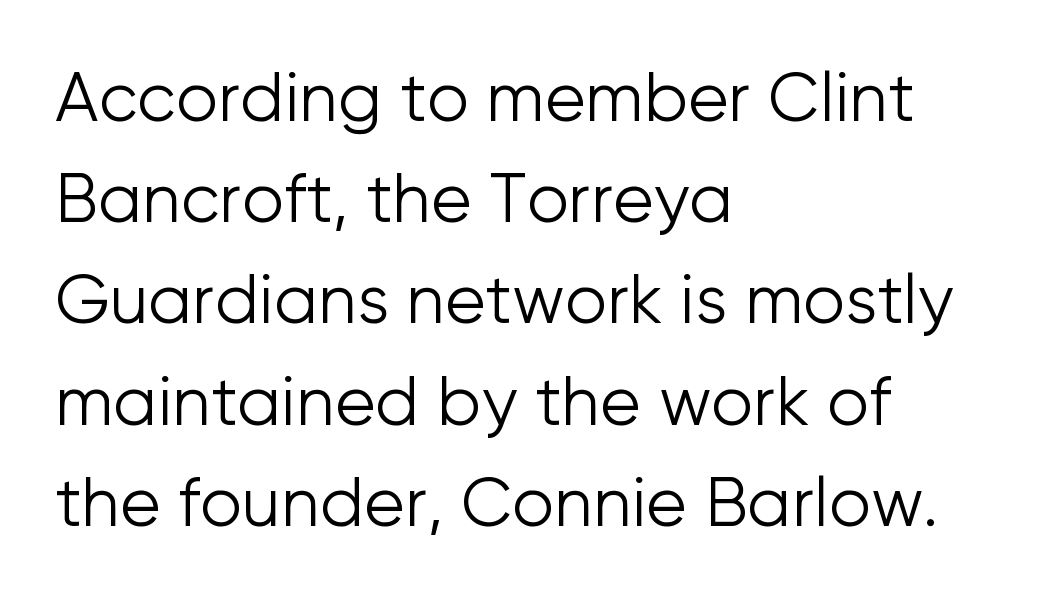
{"serif": "no", "italic": "no", "bold": "no", "weight": "light", "width": "normal", "stroke_contrast": "low", "x_height": "medium", "monospaced": "no", "underline": "no", "align": "left", "line_spacing": "normal", "line_spacing_ratio": 1.51, "letter_spacing": "normal", "letter_spacing_em": 0.0, "glyph_px": 67}
